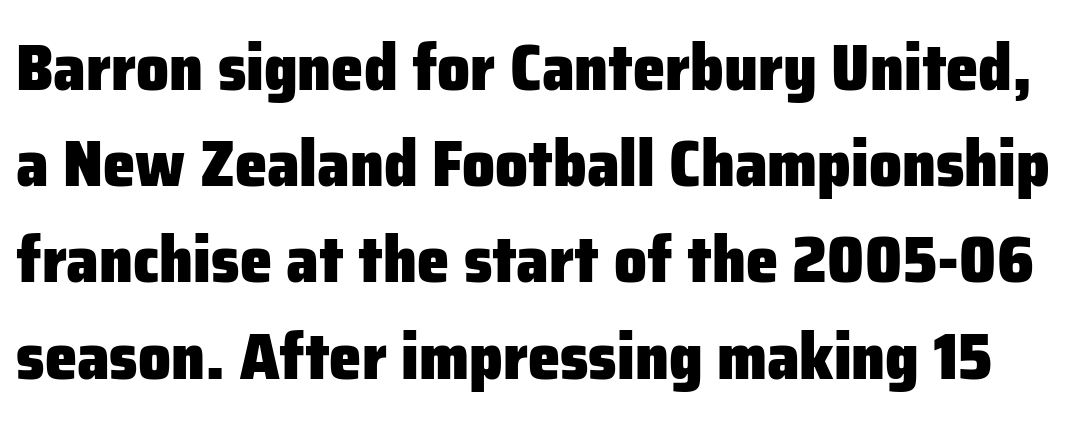
{"serif": "no", "italic": "no", "bold": "yes", "weight": "heavy", "width": "normal", "stroke_contrast": "low", "x_height": "medium", "monospaced": "no", "underline": "no", "line_spacing": "normal", "line_spacing_ratio": 1.48, "letter_spacing": "normal", "letter_spacing_em": 0.0, "glyph_px": 65}
